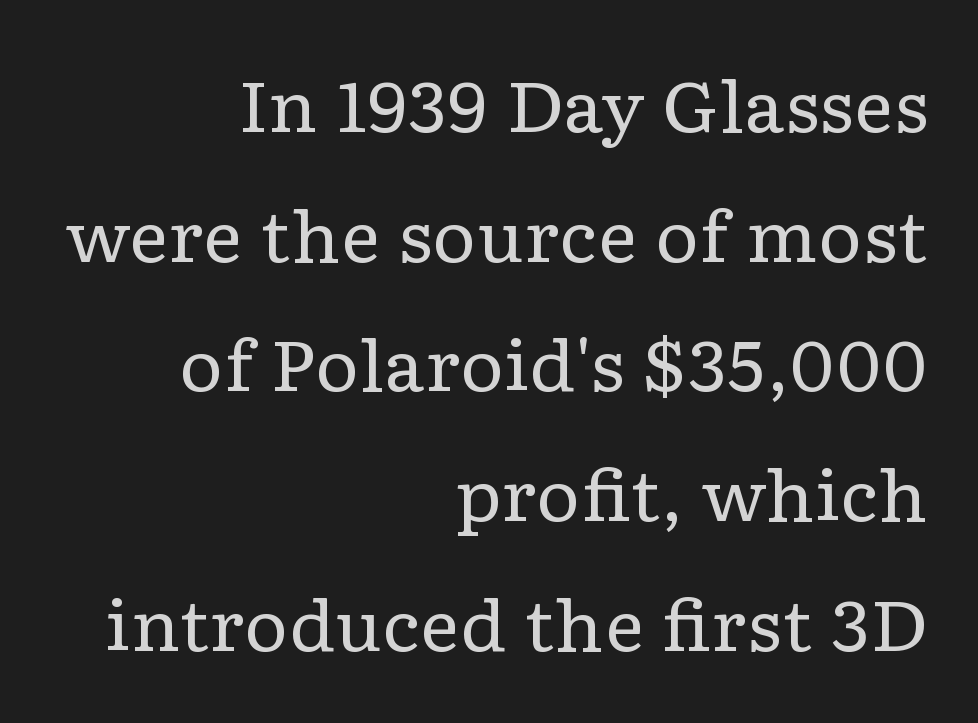
The image shows 69 px regular-weight, wide serif type, upright; set right-aligned, line spacing 1.88x, normal letter spacing, not underlined; low stroke contrast and a medium x-height.
